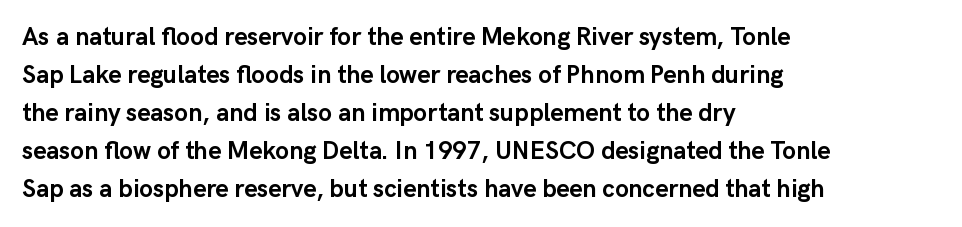
Q: Is the text bold? A: Yes.
Q: Is the text italic (slanted)? A: No, it is upright.
Q: Is the text underlined? A: No.
Q: How is the paragraph aligned? A: Left-aligned.
Q: Is the spacing between letters normal or unusually wide? A: Normal.
Q: Is the spacing between lines tight, normal or loose? A: Normal.
